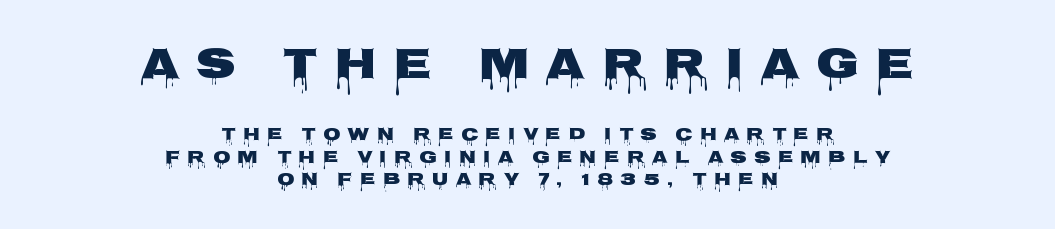
{"serif": "no", "italic": "no", "bold": "yes", "weight": "heavy", "width": "wide", "stroke_contrast": "low", "x_height": "large", "monospaced": "no", "underline": "no", "align": "center", "line_spacing": "normal", "line_spacing_ratio": 1.25, "letter_spacing": "wide", "letter_spacing_em": 0.39, "larger_block": "first", "size_ratio": 2.44, "glyph_px": 44}
